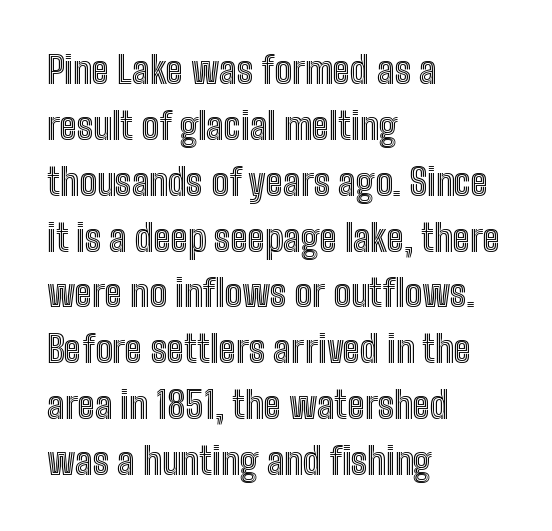
Q: Is the text italic (slanted)? A: No, it is upright.
Q: Is the text underlined? A: No.
Q: How is the paragraph aligned? A: Left-aligned.
Q: Is the spacing between letters normal or unusually wide? A: Normal.
Q: Is the spacing between lines tight, normal or loose? A: Normal.
Q: Width (condensed, normal, or wide)? A: Condensed.
Q: x-height? A: Medium.
Q: Monospaced? A: No.
